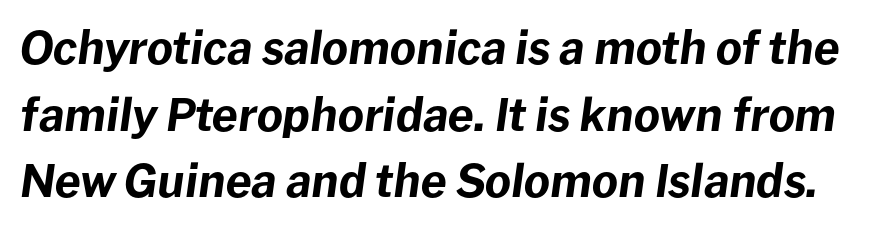
Vertical spacing — default. Is the type bold? Yes — the strokes are clearly thick and heavy. The letters advance in unequal steps, a hallmark of proportional type. Descender tails drop into unmarked territory.
